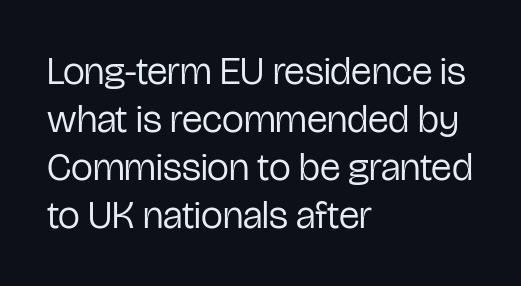
{"serif": "no", "italic": "no", "bold": "no", "weight": "regular", "width": "condensed", "stroke_contrast": "low", "x_height": "medium", "monospaced": "no", "underline": "no", "align": "left", "line_spacing_ratio": 1.23, "letter_spacing": "normal", "letter_spacing_em": 0.0, "glyph_px": 39}
